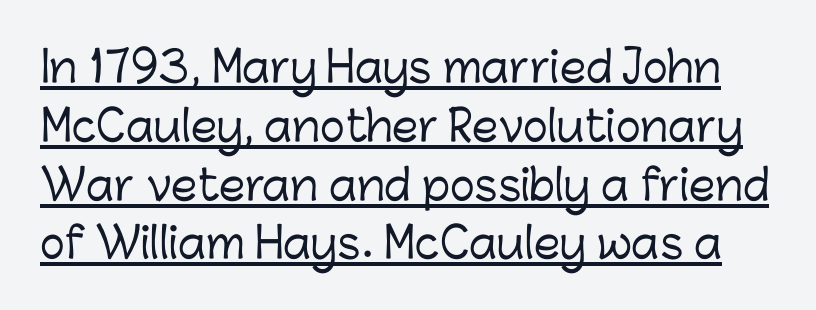
The image shows 42 px sans-serif type, upright; set normal line spacing (1.4x), normal letter spacing, underlined; low stroke contrast and a medium x-height.
